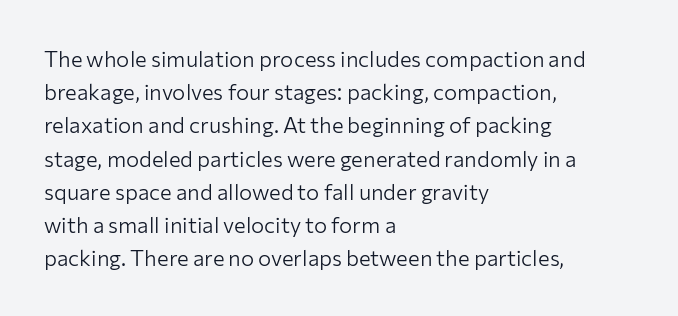
Tall strokes in this sample are plumb rather than angled. Weight: regular or lighter. Tracking value appears to be zero — textbook default spacing. The passage shown stacks its lines at a standard gap. The lines in this sample share a left origin and differ only in where they stop. Anything drawn beneath the words? Only blank space.
